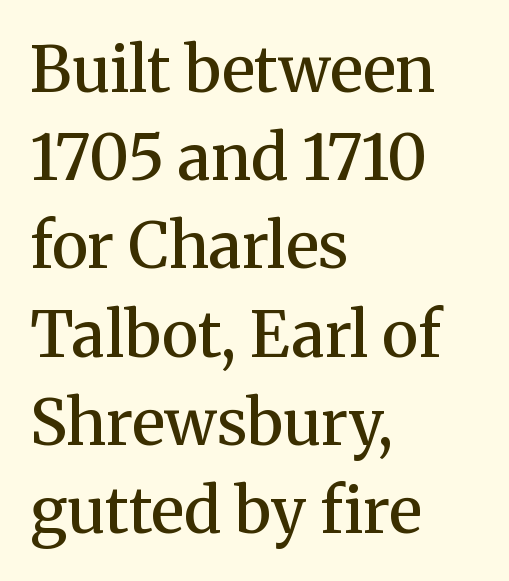
Q: Is the text bold? A: Semi-bold.
Q: Is the text italic (slanted)? A: No, it is upright.
Q: Is the typeface a serif or a sans-serif typeface? A: Serif.
Q: Is the text underlined? A: No.
Q: How is the paragraph aligned? A: Left-aligned.
Q: Is the spacing between letters normal or unusually wide? A: Normal.
Q: Is the spacing between lines tight, normal or loose? A: Normal.
Q: Width (condensed, normal, or wide)? A: Normal.
Q: Stroke contrast? A: Medium.
Q: x-height? A: Medium.
Q: Monospaced? A: No.
